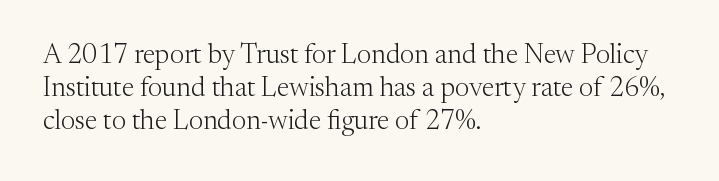
The image shows 27 px text type, upright; set left-aligned, line spacing 1.23x, normal letter spacing, not underlined.
